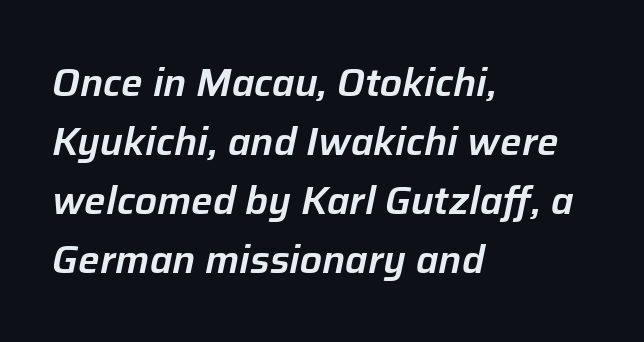
Note the varied advance widths — an 'i' is clearly narrower than an 'm'. Slant detected: the letters are inclined. Tracking value appears to be zero — textbook default spacing. The block of text has a typical density, with ordinary space between rows.
